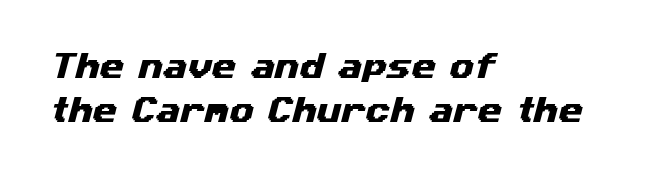
Q: Is the typeface a serif or a sans-serif typeface? A: Sans-serif.
Q: Is the text underlined? A: No.
Q: How is the paragraph aligned? A: Left-aligned.
Q: Is the spacing between letters normal or unusually wide? A: Normal.
Q: Is the spacing between lines tight, normal or loose? A: Normal.
Q: Width (condensed, normal, or wide)? A: Wide.
Q: Stroke contrast? A: Medium.
Q: x-height? A: Medium.
Q: Monospaced? A: No.
